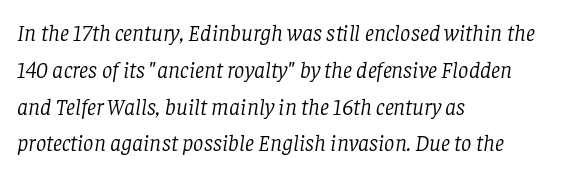
Q: Is the text bold? A: No.
Q: Is the text italic (slanted)? A: Yes, it leans right by about 8 degrees.
Q: Is the text underlined? A: No.
Q: How is the paragraph aligned? A: Left-aligned.
Q: Is the spacing between letters normal or unusually wide? A: Normal.
Q: Is the spacing between lines tight, normal or loose? A: Normal.
